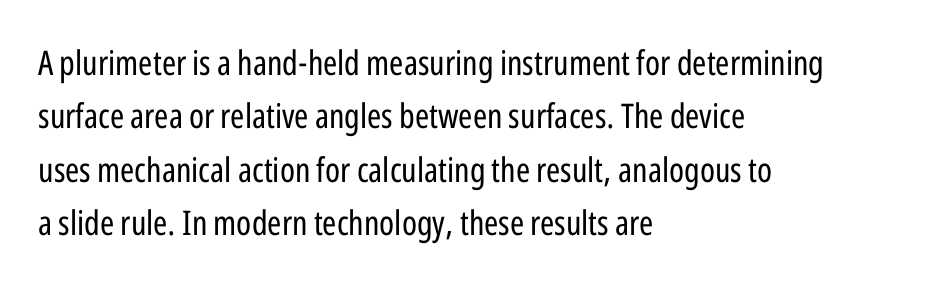
The horizontal fit of the characters is conventional and even. No chunkiness to these letters — they're not bold. Note the varied advance widths — an 'i' is clearly narrower than an 'm'. Teacher's note: observe the even left margin — that is flush-left alignment. Bare-footed words on every line. Horizontal bands of white between lines are of average thickness.
